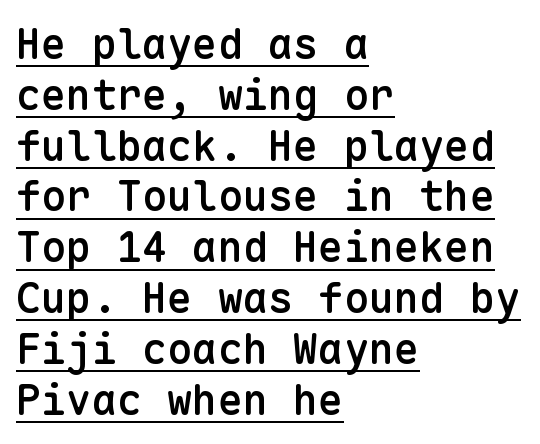
The image shows 42 px semibold sans-serif type, upright, monospaced; set left-aligned, line spacing 1.21x, normal letter spacing, underlined; low stroke contrast and a medium x-height.
